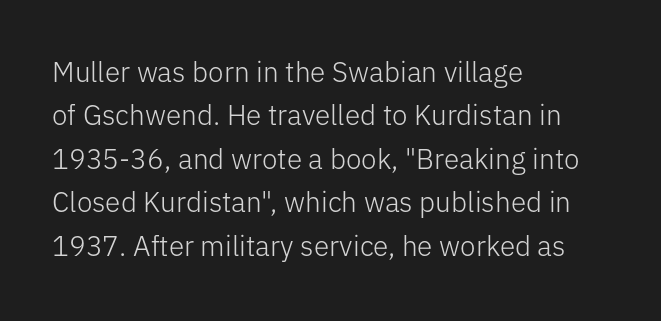
{"serif": "no", "italic": "no", "bold": "no", "weight": "light", "width": "normal", "stroke_contrast": "low", "x_height": "medium", "monospaced": "no", "underline": "no", "align": "left", "line_spacing": "normal", "line_spacing_ratio": 1.55, "letter_spacing": "normal", "letter_spacing_em": 0.0, "glyph_px": 28}
